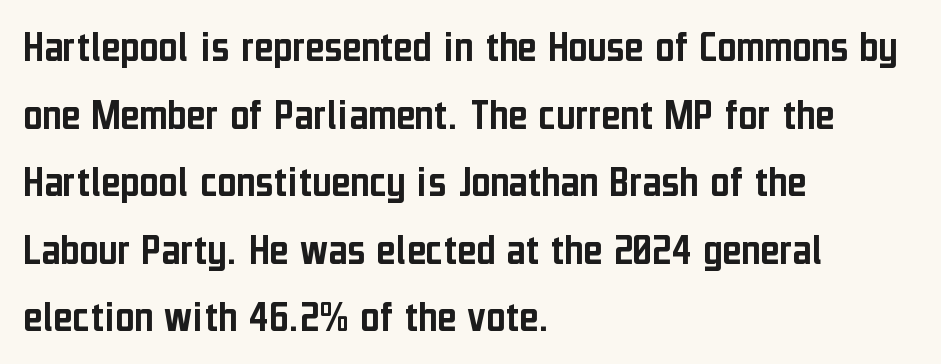
{"serif": "no", "italic": "no", "width": "condensed", "stroke_contrast": "low", "x_height": "medium", "monospaced": "no", "underline": "no", "align": "left", "line_spacing": "normal", "line_spacing_ratio": 1.47, "letter_spacing": "normal", "letter_spacing_em": 0.0, "glyph_px": 46}
